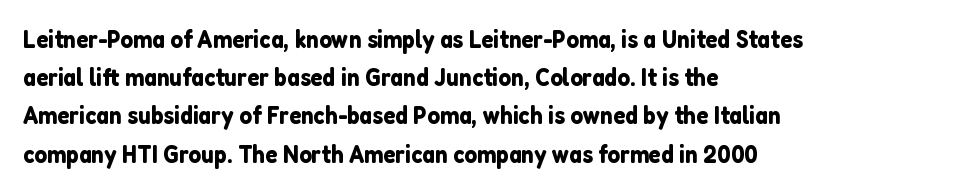
The image shows 25 px text type, upright; set left-aligned, normal line spacing (1.53x), normal letter spacing, not underlined.
